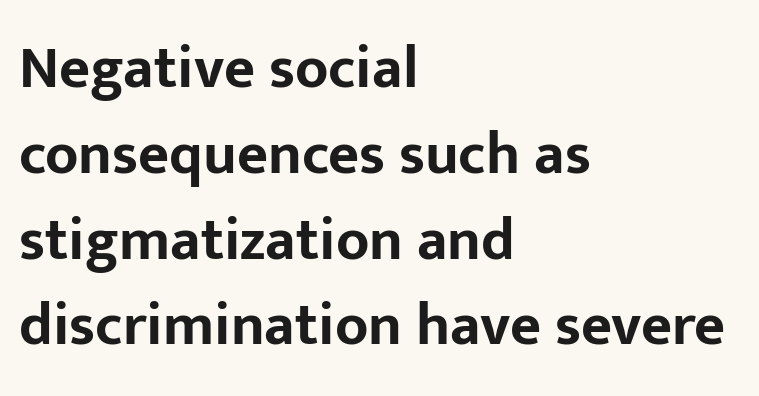
Q: Is the text bold? A: Yes.
Q: Is the text italic (slanted)? A: No, it is upright.
Q: Is the typeface a serif or a sans-serif typeface? A: Sans-serif.
Q: Is the text underlined? A: No.
Q: How is the paragraph aligned? A: Left-aligned.
Q: Is the spacing between letters normal or unusually wide? A: Normal.
Q: Is the spacing between lines tight, normal or loose? A: Normal.
Q: Width (condensed, normal, or wide)? A: Normal.
Q: Stroke contrast? A: Low.
Q: x-height? A: Medium.
Q: Monospaced? A: No.
